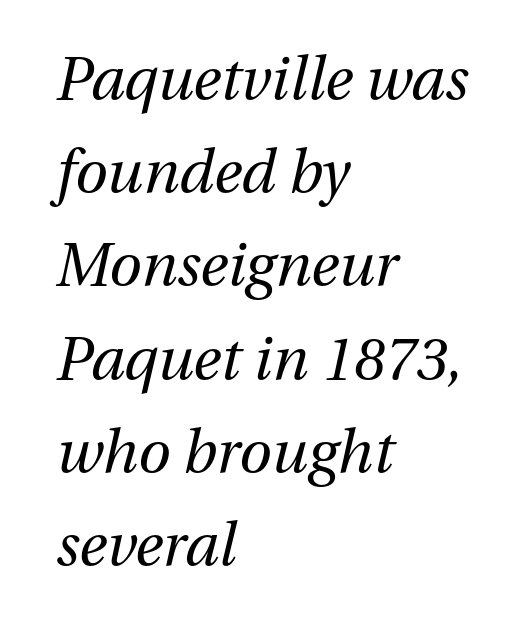
Q: Is the text bold? A: No.
Q: Is the text italic (slanted)? A: Yes, it leans right by about 13 degrees.
Q: Is the text underlined? A: No.
Q: How is the paragraph aligned? A: Left-aligned.
Q: Is the spacing between letters normal or unusually wide? A: Normal.
Q: Is the spacing between lines tight, normal or loose? A: Normal.
Q: Width (condensed, normal, or wide)? A: Normal.
Q: Stroke contrast? A: Medium.
Q: x-height? A: Medium.
Q: Monospaced? A: No.
